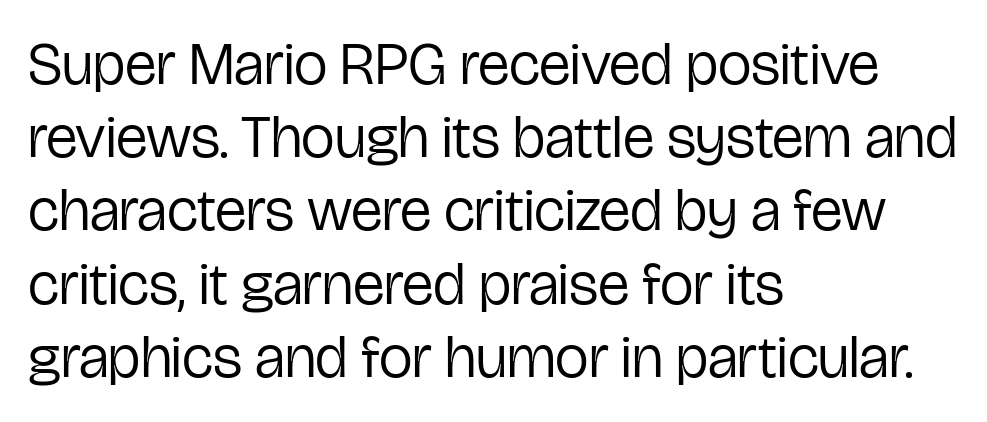
Q: Is the text bold? A: No.
Q: Is the text italic (slanted)? A: No, it is upright.
Q: Is the typeface a serif or a sans-serif typeface? A: Sans-serif.
Q: Is the text underlined? A: No.
Q: How is the paragraph aligned? A: Left-aligned.
Q: Is the spacing between letters normal or unusually wide? A: Normal.
Q: Width (condensed, normal, or wide)? A: Condensed.
Q: Stroke contrast? A: Low.
Q: x-height? A: Medium.
Q: Monospaced? A: No.
